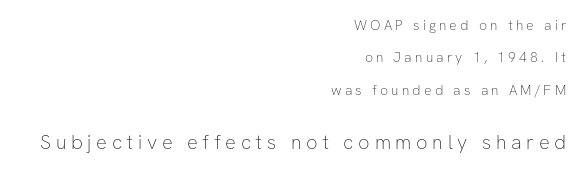
The image shows 20 px text type, upright; set right-aligned, loose line spacing (2.31x), unusually wide letter spacing (+0.23 em), not underlined; the second (bottom) block is 1.43x larger.
